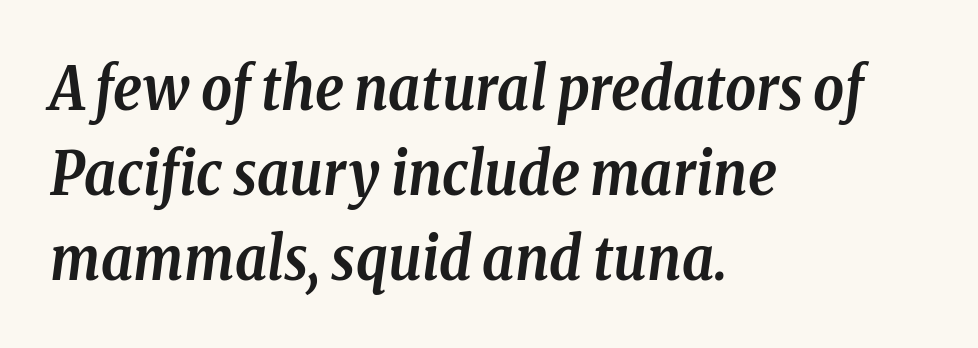
The image shows 60 px semibold, condensed serif type, italic (leaning right); set left-aligned, normal line spacing (1.42x), normal letter spacing, not underlined; low stroke contrast and a medium x-height.
